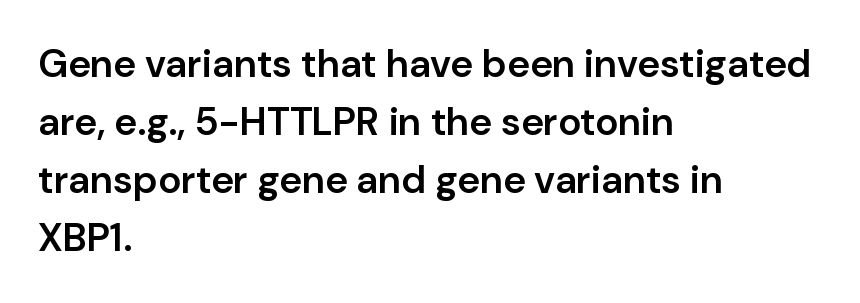
The image shows 39 px semibold sans-serif type, upright; set left-aligned, normal line spacing (1.49x), normal letter spacing, not underlined; low stroke contrast and a medium x-height.
